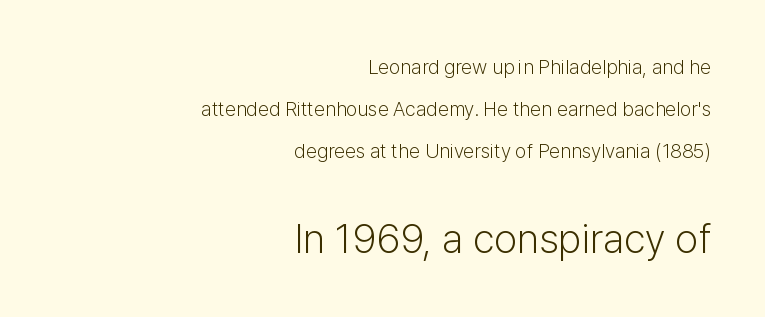
{"serif": "no", "italic": "no", "bold": "no", "weight": "light", "width": "normal", "stroke_contrast": "low", "x_height": "medium", "monospaced": "no", "underline": "no", "align": "right", "line_spacing": "loose", "line_spacing_ratio": 2.1, "letter_spacing": "normal", "letter_spacing_em": 0.0, "larger_block": "second", "size_ratio": 2.05, "glyph_px": 41}
